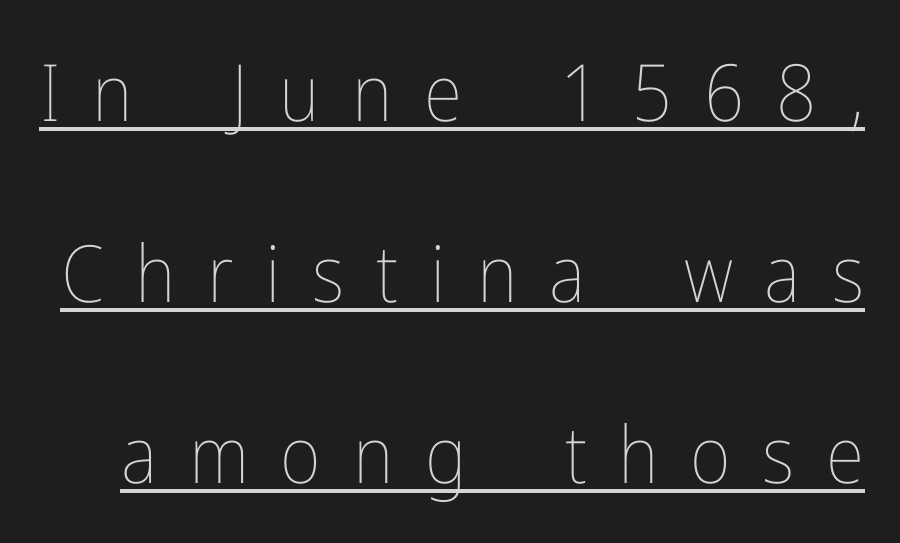
The font is comparable to plain body text, perhaps lighter. Spacing verdict: proportional, widths tailored to each character. Characters remain perfectly vertical along every line. The rendering uses the underline text-decoration. Regarding leading, the lines here are spaced well apart.
